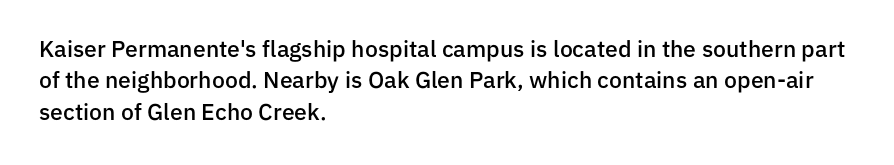
The image shows 23 px text type, upright; set left-aligned, normal line spacing (1.36x), normal letter spacing, not underlined.
